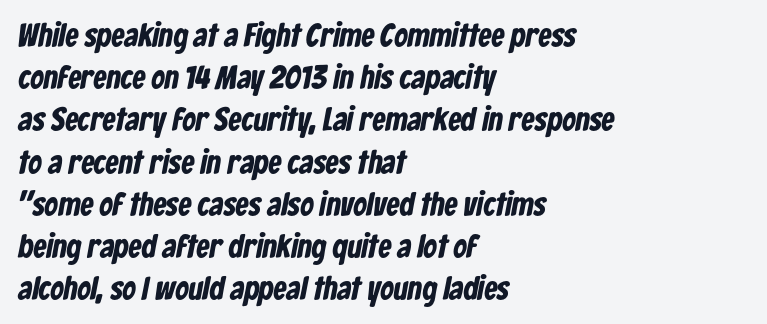
{"serif": "no", "bold": "yes", "weight": "bold", "width": "condensed", "stroke_contrast": "low", "x_height": "medium", "monospaced": "no", "underline": "no", "align": "left", "line_spacing": "normal", "line_spacing_ratio": 1.28, "letter_spacing": "normal", "letter_spacing_em": 0.0, "glyph_px": 33}
